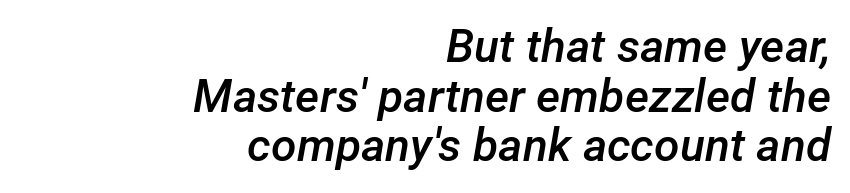
Compared with an ordinary text face, these strokes are moderately heavier — a semibold. Slanted lettering throughout. In CSS terms this would be text-align: right. The rendering uses natural spacing where letterforms have individual widths.
